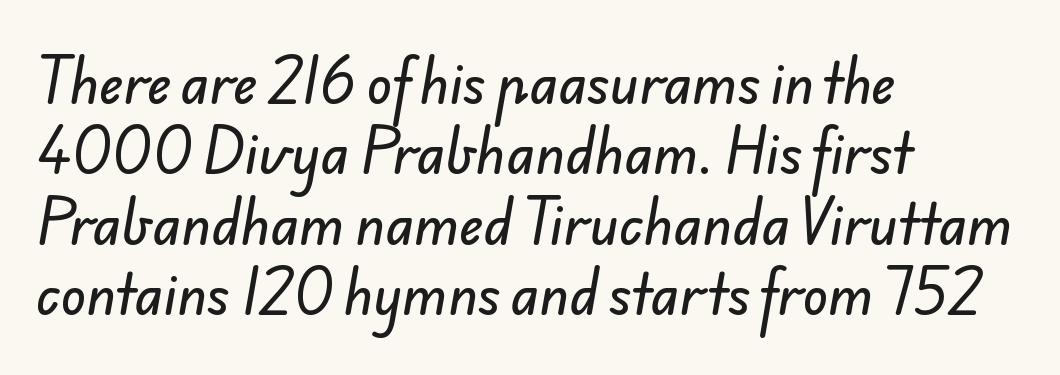
{"serif": "no", "width": "normal", "stroke_contrast": "low", "x_height": "small", "monospaced": "no", "underline": "no", "align": "left", "line_spacing": "normal", "line_spacing_ratio": 1.33, "letter_spacing": "normal", "letter_spacing_em": 0.0, "glyph_px": 53}
